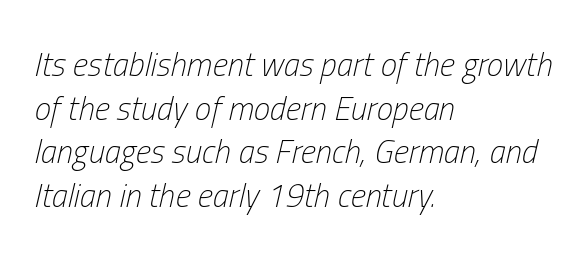
Q: Is the text bold? A: No.
Q: Is the text italic (slanted)? A: Yes, it leans right by about 13 degrees.
Q: Is the text underlined? A: No.
Q: How is the paragraph aligned? A: Left-aligned.
Q: Is the spacing between letters normal or unusually wide? A: Normal.
Q: Is the spacing between lines tight, normal or loose? A: Normal.
Q: Width (condensed, normal, or wide)? A: Condensed.
Q: Stroke contrast? A: Low.
Q: x-height? A: Medium.
Q: Monospaced? A: No.
